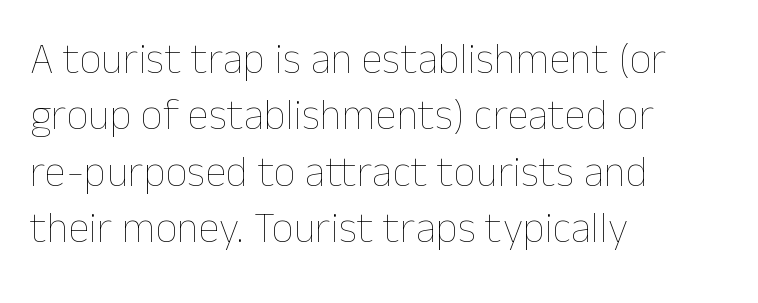
The image shows 43 px thin type, upright; set left-aligned, normal line spacing (1.31x), normal letter spacing, not underlined; low stroke contrast and a medium x-height.
